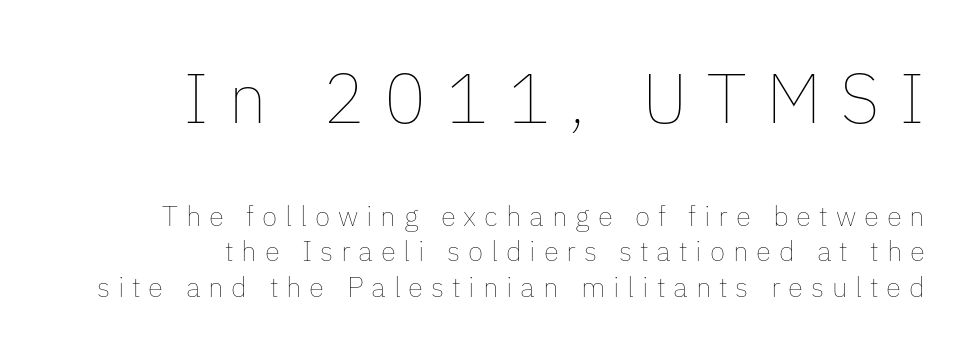
Characters remain perfectly vertical along every line. This is not heavy type; no bold has been used. Interline gaps are of average width in this sample. Do the characters align in a grid? No, the font is proportional. The ragged edge is on the left, which tells us the setting is flush right. Glance below the letters and you will spot only blank space.
